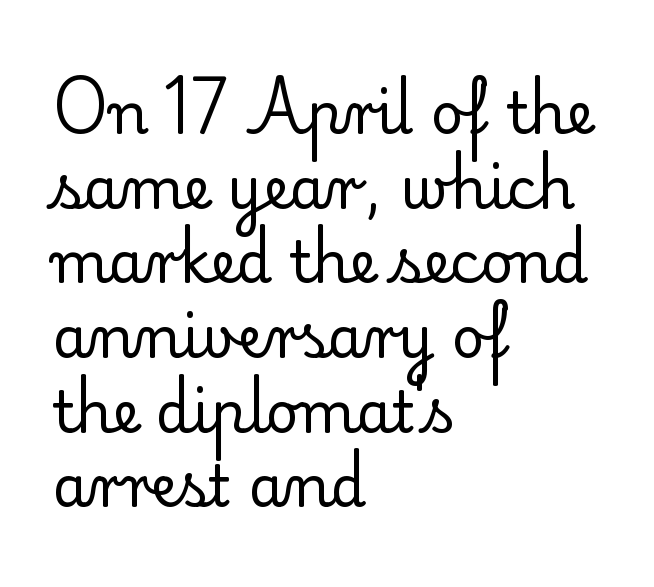
The axis of the letterforms is exactly vertical. Look at the tracking — it's just the regular setting, nothing added. Is the block centered? No — it sits flush against the left margin. You can tell from the footed stems that serif type was used. Bare-footed words on every line. No letter is thick-stroked: the sample isn't bold.
